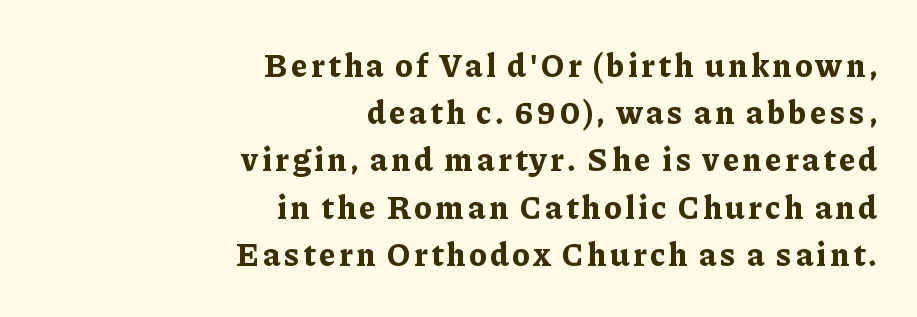
The image shows 33 px bold serif type, upright; set right-aligned, normal line spacing (1.43x), not underlined; low stroke contrast and a medium x-height.
